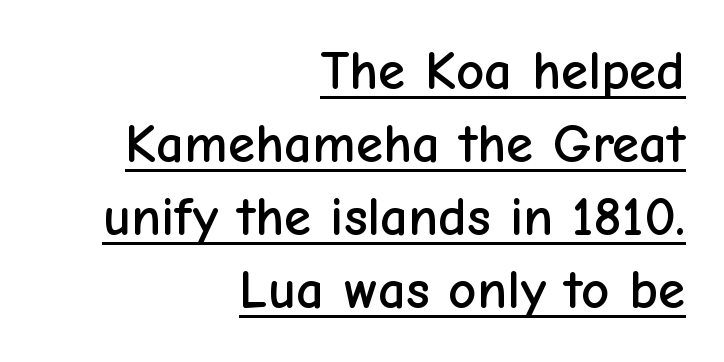
{"serif": "no", "italic": "no", "width": "normal", "stroke_contrast": "low", "x_height": "medium", "monospaced": "no", "underline": "yes", "align": "right", "line_spacing": "normal", "line_spacing_ratio": 1.33, "letter_spacing": "normal", "letter_spacing_em": 0.0, "glyph_px": 55}
